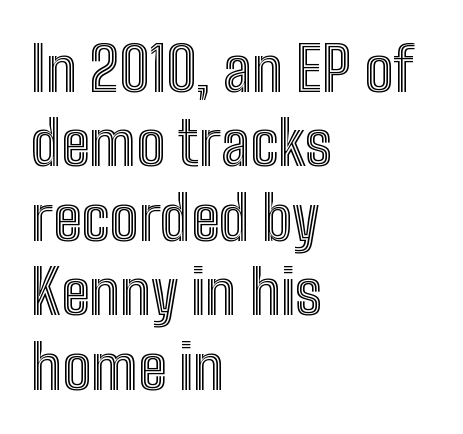
Q: Is the text italic (slanted)? A: No, it is upright.
Q: Is the text underlined? A: No.
Q: How is the paragraph aligned? A: Left-aligned.
Q: Is the spacing between letters normal or unusually wide? A: Normal.
Q: Width (condensed, normal, or wide)? A: Condensed.
Q: x-height? A: Medium.
Q: Monospaced? A: No.
